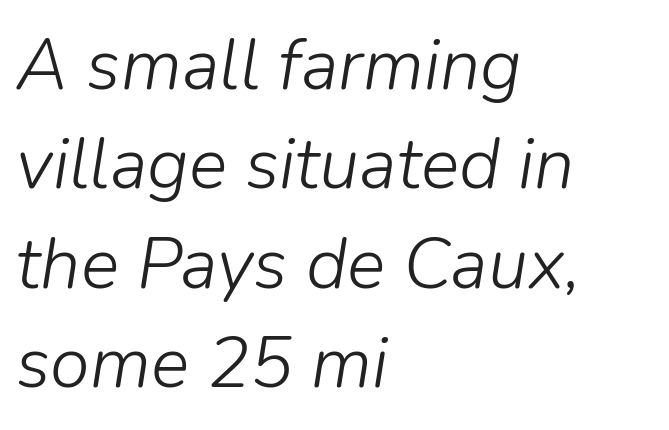
Stroke mass is kept to a normal reading level or below. Leftover space on each line is placed entirely after the last word. The rows are spaced the way most documents space them. The letters advance in unequal steps, a hallmark of proportional type. Tall strokes in this sample are angled rather than plumb.
